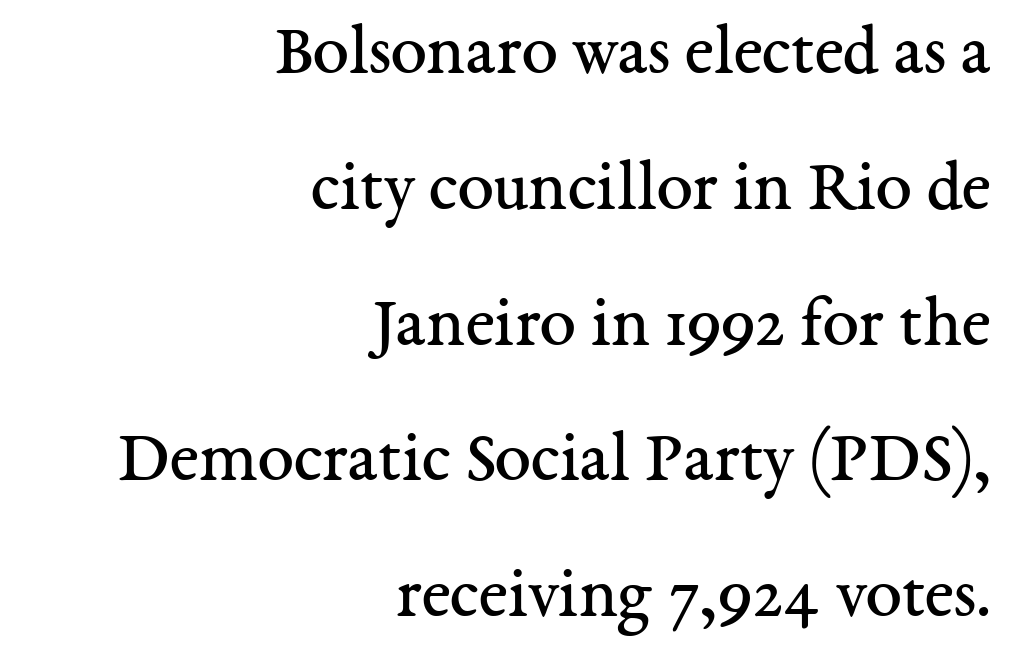
The image shows 73 px regular-weight serif type, upright; set right-aligned, line spacing 1.86x, normal letter spacing, not underlined; medium stroke contrast and a medium x-height.
